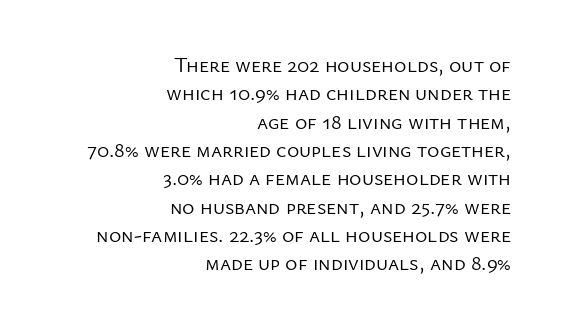
No italicization has been applied; the sample stays upright. Leading matches the norm, producing a regular column. Counters stay open thanks to moderate or lighter strokes. A bare baseline throughout the passage. The paragraph shown leans on its right margin.
